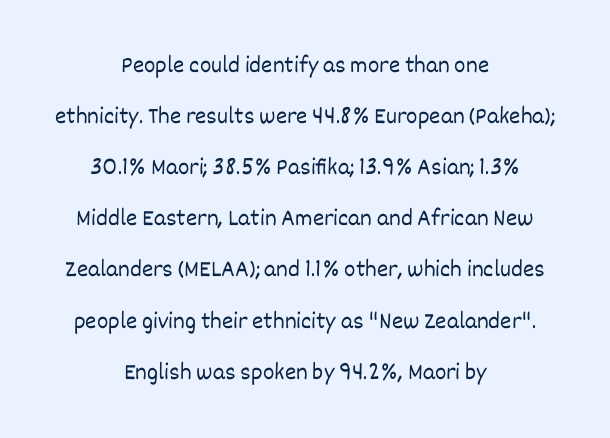
Q: Is the text bold? A: No.
Q: Is the text italic (slanted)? A: No, it is upright.
Q: Is the text underlined? A: No.
Q: How is the paragraph aligned? A: Centered.
Q: Is the spacing between letters normal or unusually wide? A: Normal.
Q: Is the spacing between lines tight, normal or loose? A: Loose.
